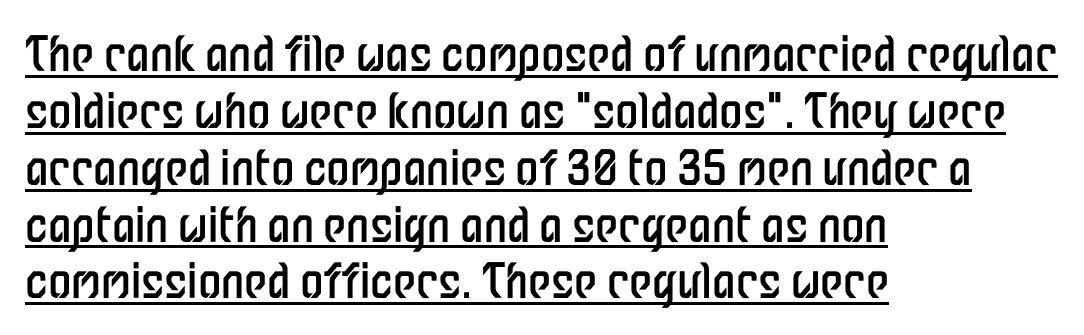
Q: Is the text bold? A: No.
Q: Is the text italic (slanted)? A: No, it is upright.
Q: Is the typeface a serif or a sans-serif typeface? A: Sans-serif.
Q: Is the text underlined? A: Yes.
Q: How is the paragraph aligned? A: Left-aligned.
Q: Is the spacing between letters normal or unusually wide? A: Normal.
Q: Width (condensed, normal, or wide)? A: Condensed.
Q: Stroke contrast? A: Low.
Q: x-height? A: Medium.
Q: Monospaced? A: No.
